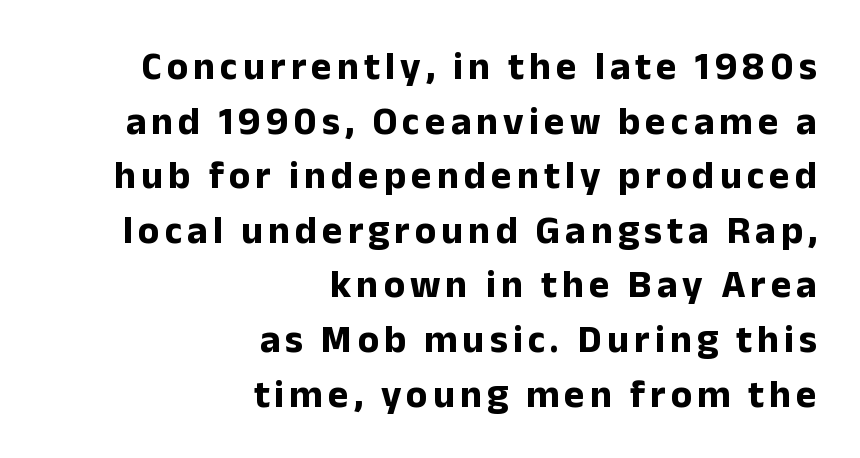
{"serif": "no", "italic": "no", "bold": "yes", "weight": "bold", "width": "normal", "stroke_contrast": "low", "x_height": "medium", "monospaced": "no", "underline": "no", "align": "right", "line_spacing": "normal", "line_spacing_ratio": 1.4, "glyph_px": 39}
